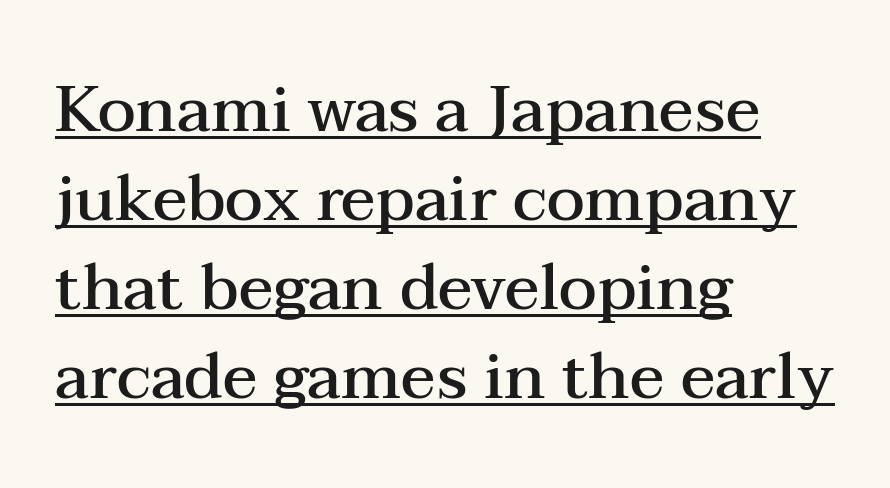
Each letter keeps its own natural width here, so spacing adapts to shape. Old-style or modern, the face here clearly has serifs. The string is rendered with underlining switched on. If you drew a ruler down the left edge, every line would touch it.
